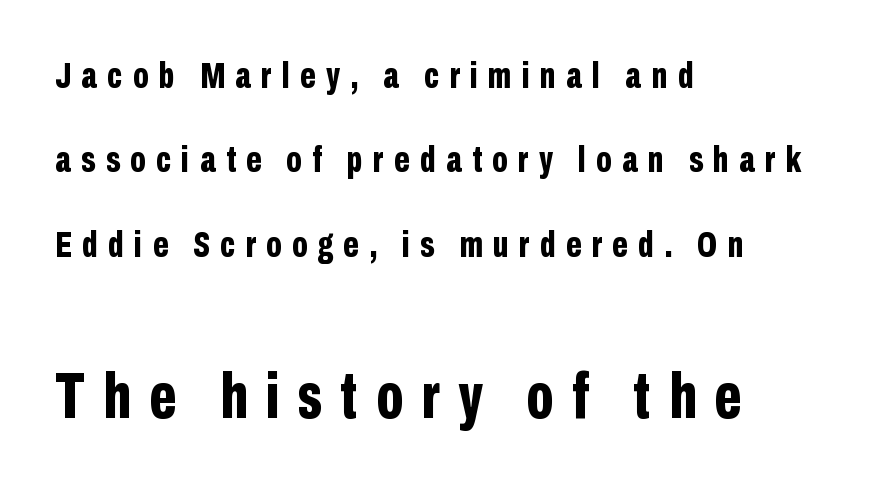
Q: Is the text bold? A: Yes.
Q: Is the text italic (slanted)? A: No, it is upright.
Q: Is the typeface a serif or a sans-serif typeface? A: Sans-serif.
Q: Is the text underlined? A: No.
Q: How is the paragraph aligned? A: Left-aligned.
Q: Is the spacing between letters normal or unusually wide? A: Unusually wide.
Q: Is the spacing between lines tight, normal or loose? A: Loose.
Q: Which block of text is set in a larger size, the first (top) or the second (bottom)? A: The second (bottom) one.
Q: Width (condensed, normal, or wide)? A: Condensed.
Q: Stroke contrast? A: Low.
Q: x-height? A: Medium.
Q: Monospaced? A: No.
